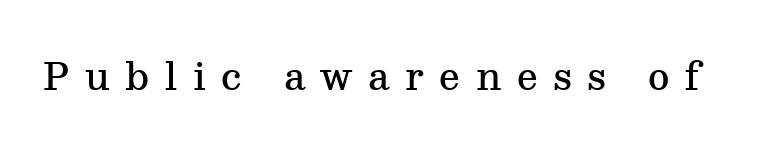
{"serif": "yes", "italic": "no", "bold": "semi", "weight": "semibold", "width": "normal", "stroke_contrast": "medium", "x_height": "medium", "monospaced": "no", "underline": "no", "letter_spacing": "wide", "letter_spacing_em": 0.42, "glyph_px": 37}
